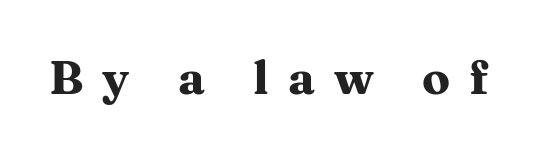
The image shows 46 px heavy, wide serif type, upright; set unusually wide letter spacing (+0.42 em), not underlined; medium stroke contrast and a medium x-height.
